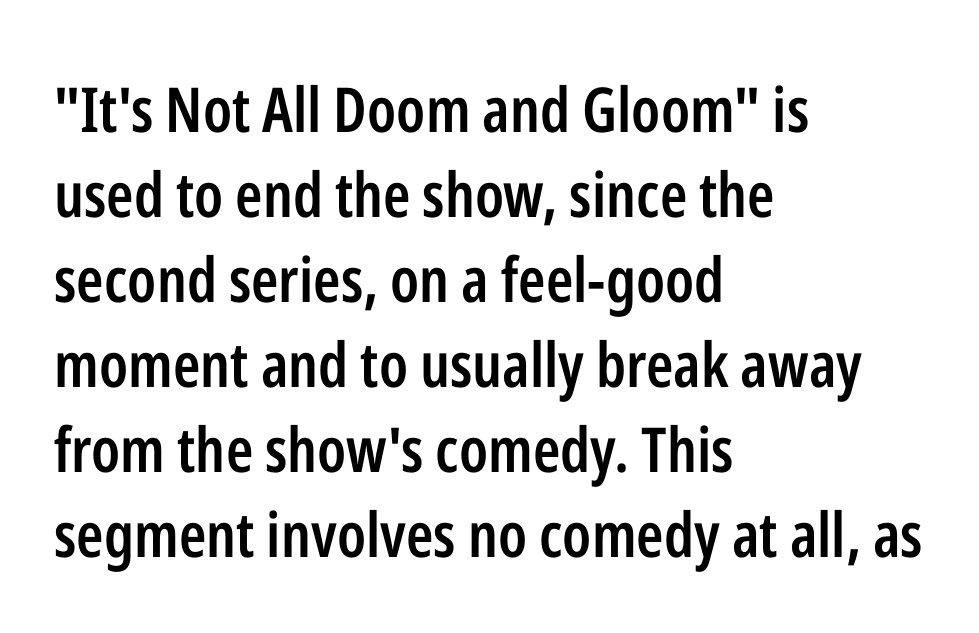
{"serif": "no", "italic": "no", "bold": "semi", "weight": "semibold", "width": "condensed", "stroke_contrast": "low", "x_height": "medium", "monospaced": "no", "underline": "no", "align": "left", "line_spacing": "normal", "line_spacing_ratio": 1.37, "letter_spacing": "normal", "letter_spacing_em": 0.0, "glyph_px": 62}
